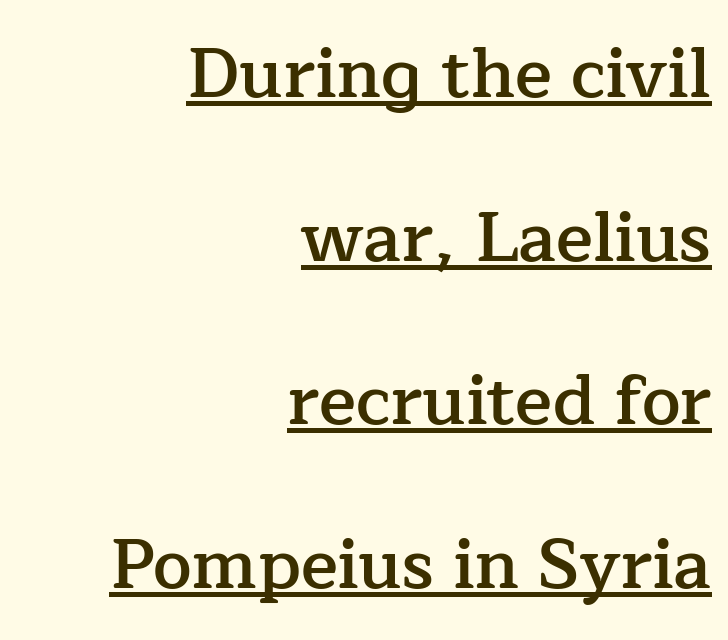
{"serif": "yes", "italic": "no", "bold": "semi", "weight": "semibold", "width": "normal", "stroke_contrast": "low", "x_height": "medium", "monospaced": "no", "underline": "yes", "align": "right", "line_spacing": "loose", "line_spacing_ratio": 2.37, "letter_spacing": "normal", "letter_spacing_em": 0.0, "glyph_px": 69}
